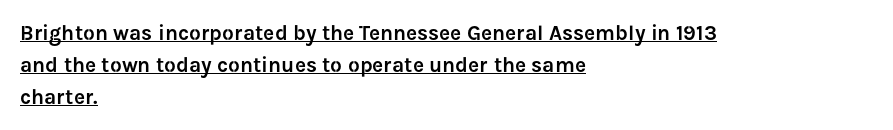
Q: Is the text italic (slanted)? A: No, it is upright.
Q: Is the text underlined? A: Yes.
Q: How is the paragraph aligned? A: Left-aligned.
Q: Is the spacing between letters normal or unusually wide? A: Normal.
Q: Is the spacing between lines tight, normal or loose? A: Normal.
